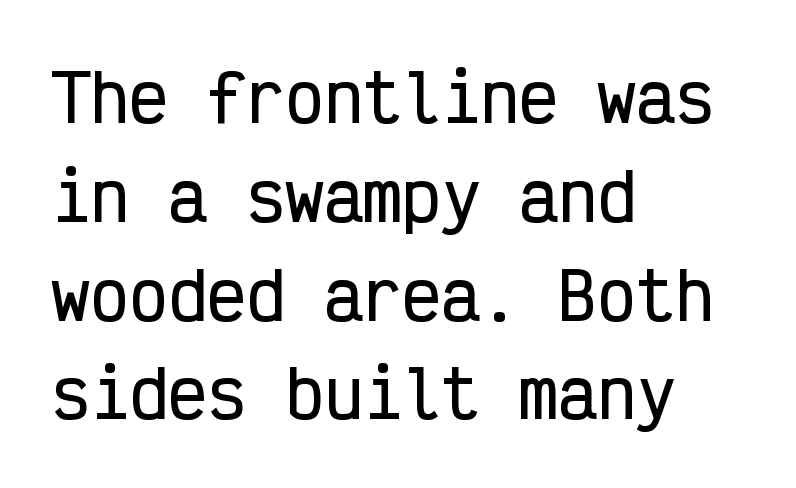
The passage shown is typed in a monospace face where columns stay perfectly aligned. Check where the strokes stop: nothing finishes them off — pure sans. The compositor pushed each line to the left boundary. The baseline area is clear.
